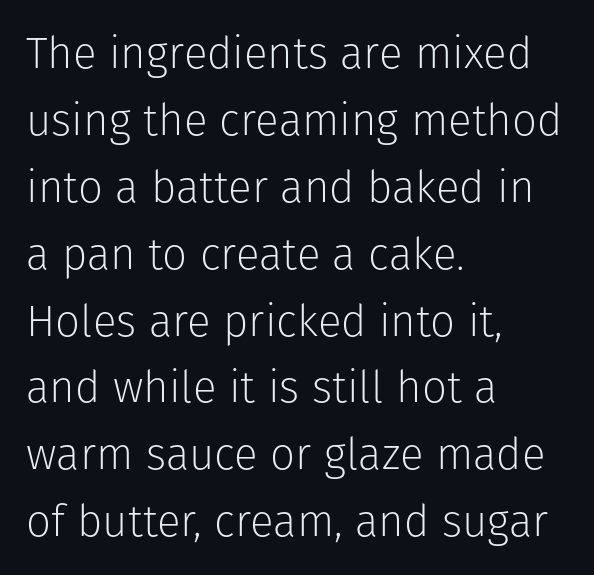
Unbolded letterforms with no extra heft. Check under the words: just untouched page. Do the characters align in a grid? No, the font is proportional. Reading down the block, your eye returns to a fixed left position each line. Notice how descenders clear the ascenders below comfortably — that's standard leading. Inter-character spacing is left at the font's built-in metrics.
